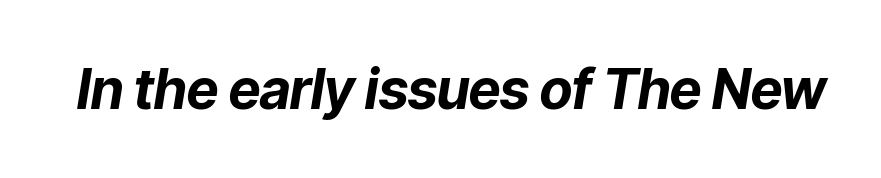
Q: Is the text bold? A: Yes.
Q: Is the text italic (slanted)? A: Yes, it leans right by about 9 degrees.
Q: Is the text underlined? A: No.
Q: Is the spacing between letters normal or unusually wide? A: Normal.
Q: Width (condensed, normal, or wide)? A: Normal.
Q: Stroke contrast? A: Low.
Q: x-height? A: Medium.
Q: Monospaced? A: No.
